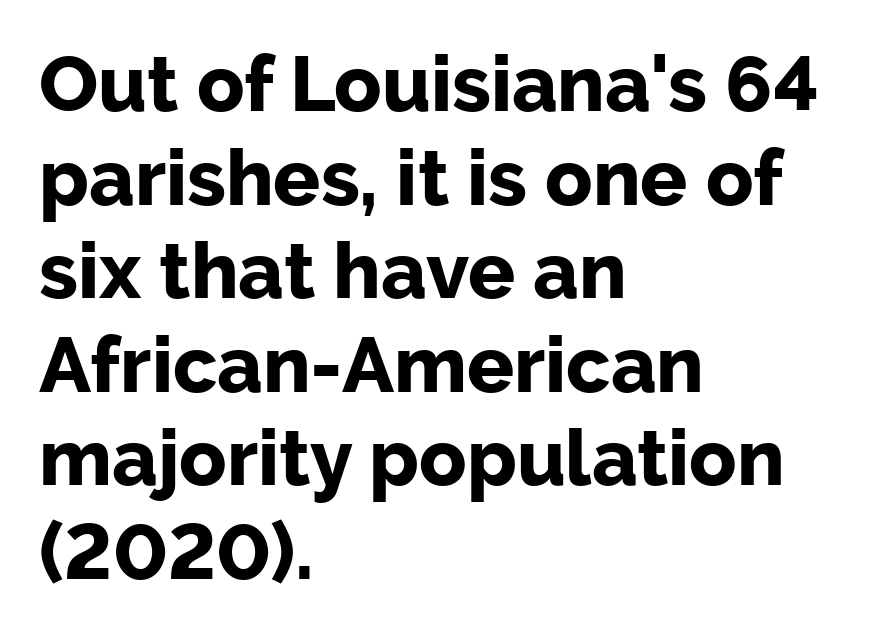
{"serif": "no", "italic": "no", "bold": "yes", "weight": "bold", "width": "normal", "stroke_contrast": "low", "x_height": "medium", "monospaced": "no", "underline": "no", "align": "left", "line_spacing_ratio": 1.2, "letter_spacing": "normal", "letter_spacing_em": 0.0, "glyph_px": 78}
